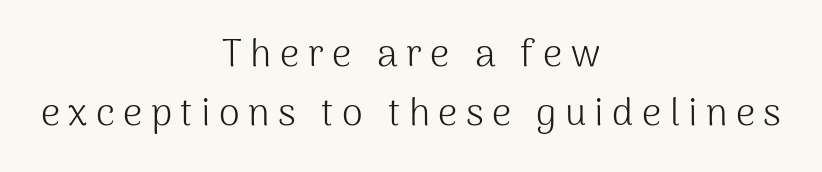
Q: Is the text bold? A: No.
Q: Is the text italic (slanted)? A: No, it is upright.
Q: Is the typeface a serif or a sans-serif typeface? A: Sans-serif.
Q: Is the text underlined? A: No.
Q: How is the paragraph aligned? A: Centered.
Q: Is the spacing between letters normal or unusually wide? A: Unusually wide.
Q: Is the spacing between lines tight, normal or loose? A: Normal.
Q: Width (condensed, normal, or wide)? A: Normal.
Q: Stroke contrast? A: Medium.
Q: x-height? A: Medium.
Q: Monospaced? A: No.
